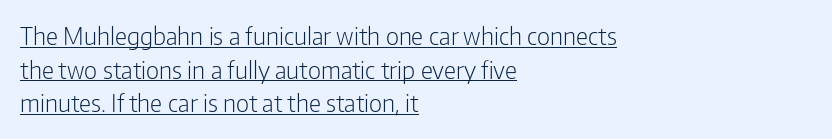
The type is set solid horizontally, with unmodified tracking. All the whitespace from short lines collects on the right. What's the leading like? Ordinary, nothing unusual. Each line of the rendering has a horizontal stroke beneath the glyphs. Is the stroke heavy? The answer is a plain regular-or-lighter. Italic: no, the glyphs are upright roman.
